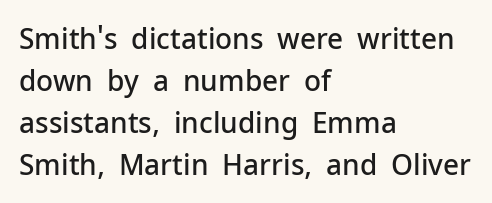
The image shows 28 px semibold sans-serif type, upright; set left-aligned, normal line spacing (1.5x), normal letter spacing, not underlined; low stroke contrast and a medium x-height.
